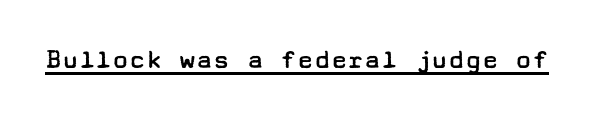
Q: Is the text bold? A: No.
Q: Is the text italic (slanted)? A: No, it is upright.
Q: Is the typeface a serif or a sans-serif typeface? A: Sans-serif.
Q: Is the text underlined? A: Yes.
Q: Is the spacing between letters normal or unusually wide? A: Normal.
Q: Width (condensed, normal, or wide)? A: Wide.
Q: Stroke contrast? A: Low.
Q: x-height? A: Medium.
